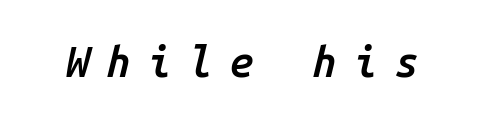
Each word looks stretched out because of the extra space between its letters. What weight is shown? A semibold, between regular and bold. Note the uniform advance width — an 'i' takes as much space as an 'm'. Clear beneath every line of the passage. The passage shown leans; its letterforms are oblique.
